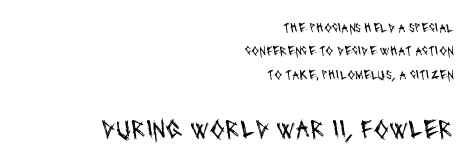
{"serif": "no", "bold": "no", "weight": "regular", "width": "condensed", "stroke_contrast": "medium", "x_height": "large", "monospaced": "no", "underline": "no", "align": "right", "line_spacing": "normal", "line_spacing_ratio": 1.67, "letter_spacing": "normal", "letter_spacing_em": 0.0, "larger_block": "second", "size_ratio": 2.0, "glyph_px": 28}
